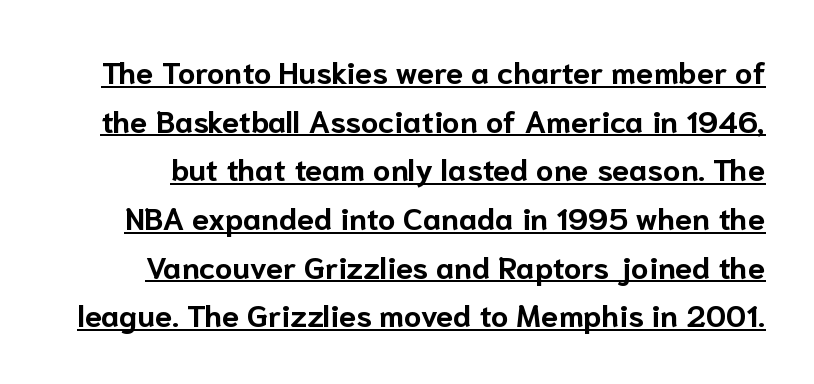
{"serif": "no", "italic": "no", "bold": "yes", "weight": "bold", "width": "normal", "stroke_contrast": "low", "x_height": "medium", "monospaced": "no", "underline": "yes", "line_spacing": "normal", "line_spacing_ratio": 1.57, "letter_spacing": "normal", "letter_spacing_em": 0.0, "glyph_px": 31}
